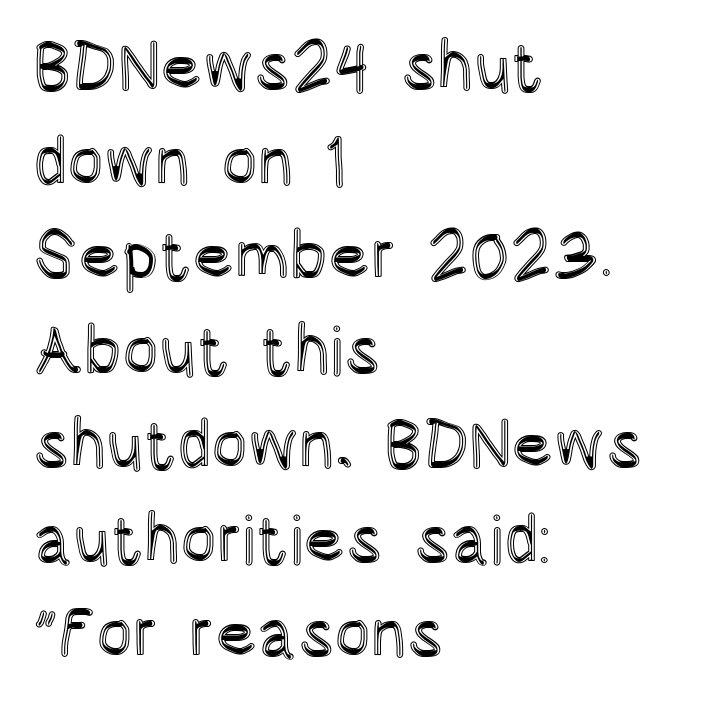
{"italic": "no", "width": "condensed", "x_height": "large", "monospaced": "no", "underline": "no", "align": "left", "line_spacing": "normal", "line_spacing_ratio": 1.39, "letter_spacing": "normal", "letter_spacing_em": 0.0, "glyph_px": 68}
